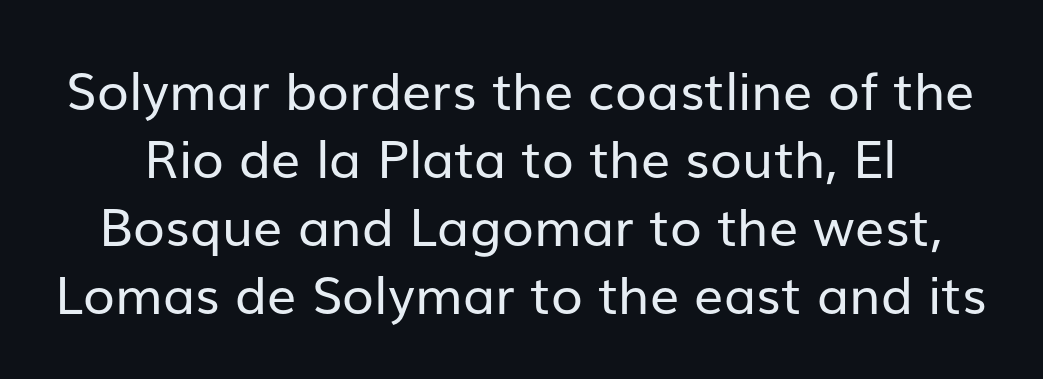
The image shows 52 px regular-weight sans-serif type, upright; set normal line spacing (1.31x), normal letter spacing, not underlined; low stroke contrast and a medium x-height.
